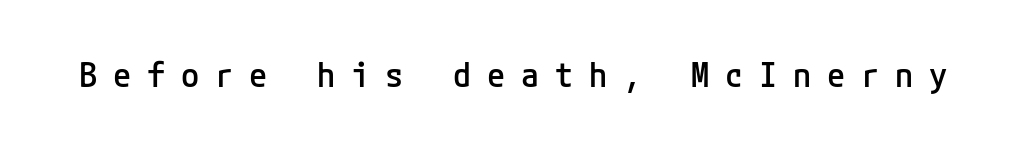
The image shows 33 px semibold sans-serif type, upright; set unusually wide letter spacing (+0.48 em), not underlined; low stroke contrast and a medium x-height.
